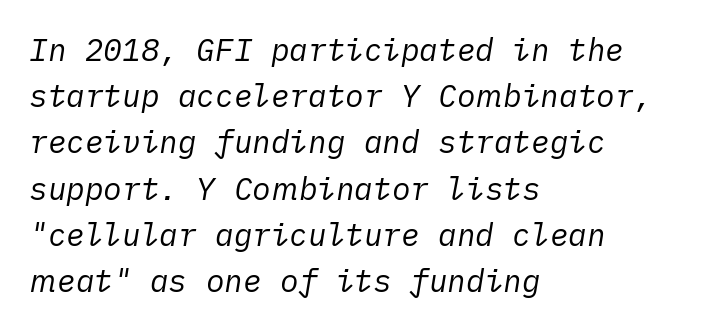
Observe the ordinary spacing: letters are neighbours, not strangers. Is the block centered? No — it sits flush against the left margin. Style check: oblique. How would I describe the line gaps? Plain and ordinary. The passage shown is not bold in any degree. The words here are not underlined.
